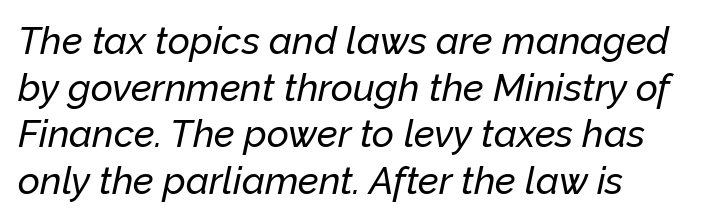
The image shows 38 px text type, italic (leaning right); set left-aligned, line spacing 1.23x, normal letter spacing, not underlined; low stroke contrast and a medium x-height.
